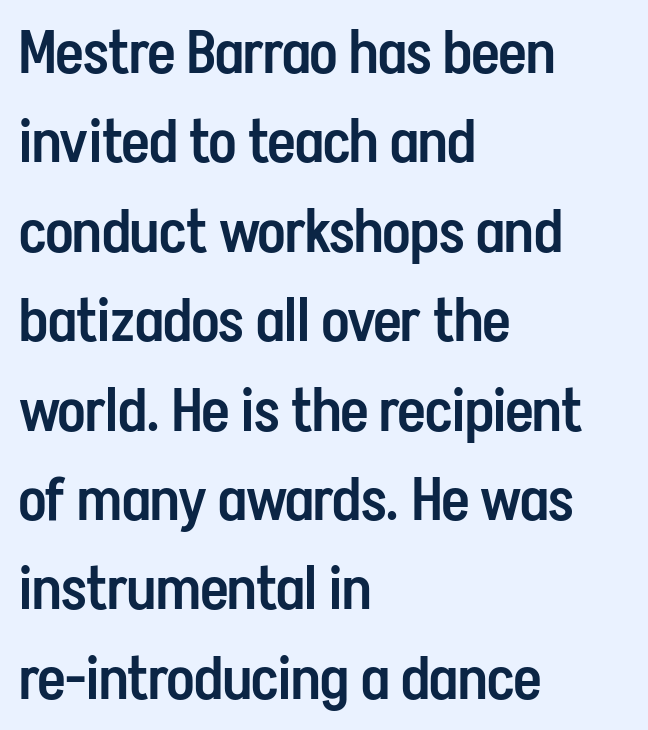
Q: Is the text bold? A: Semi-bold.
Q: Is the text italic (slanted)? A: No, it is upright.
Q: Is the typeface a serif or a sans-serif typeface? A: Sans-serif.
Q: Is the text underlined? A: No.
Q: How is the paragraph aligned? A: Left-aligned.
Q: Is the spacing between letters normal or unusually wide? A: Normal.
Q: Is the spacing between lines tight, normal or loose? A: Normal.
Q: Width (condensed, normal, or wide)? A: Condensed.
Q: Stroke contrast? A: Low.
Q: x-height? A: Medium.
Q: Monospaced? A: No.
